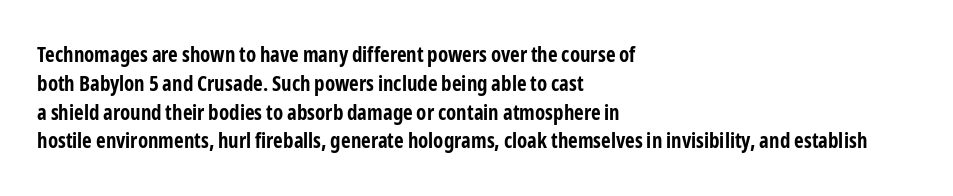
The image shows 21 px bold type, upright; set left-aligned, normal line spacing (1.37x), normal letter spacing, not underlined.
